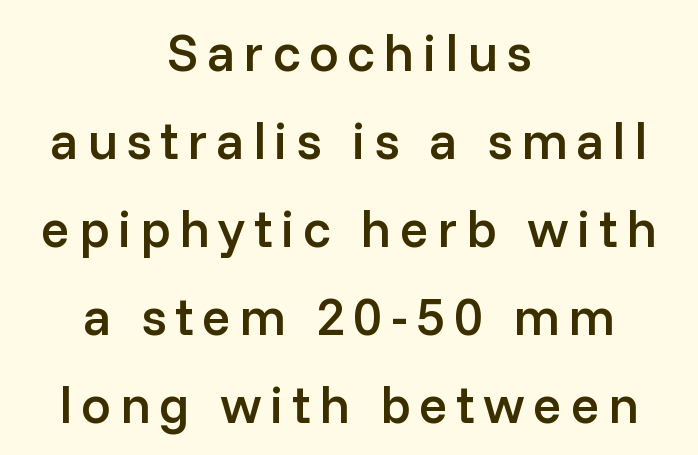
{"serif": "no", "italic": "no", "bold": "semi", "weight": "semibold", "width": "normal", "stroke_contrast": "low", "x_height": "medium", "monospaced": "no", "underline": "no", "align": "center", "line_spacing": "normal", "line_spacing_ratio": 1.66, "glyph_px": 53}
